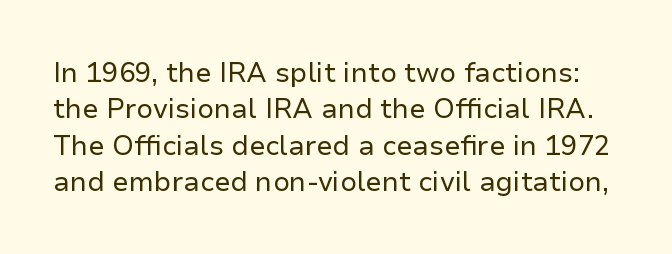
Q: Is the text bold? A: No.
Q: Is the text italic (slanted)? A: No, it is upright.
Q: Is the text underlined? A: No.
Q: Is the spacing between letters normal or unusually wide? A: Normal.
Q: Is the spacing between lines tight, normal or loose? A: Normal.
